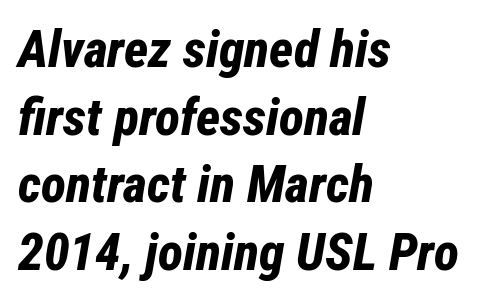
Proportional: the letters do not fall into vertical columns. Look at the tracking — it's just the regular setting, nothing added. Weight: bold. The rendering uses a moderate line-height, typical for paragraphs. Type without underlining. These lines stack with their left ends in a neat column.
